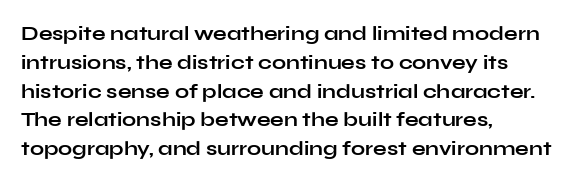
Line starts are locked; line ends wander. Bold? Absolutely — the strokes are thick and heavy. Nobody touched the tracking dial on this one. Bare-footed words on every line. These lines sit exactly where default settings would place them.
